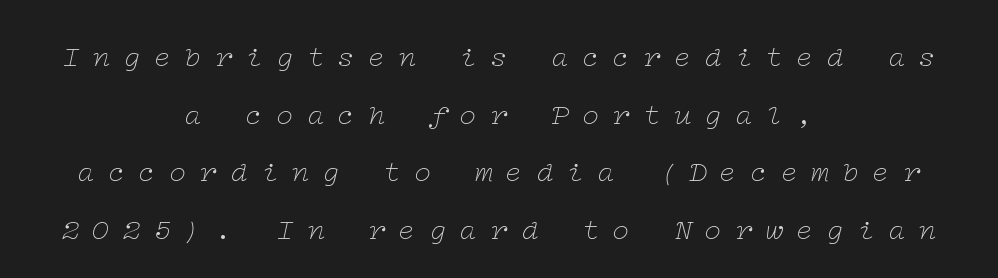
The image shows 30 px thin, wide serif type, italic (leaning right); set centered, loose line spacing (1.92x), unusually wide letter spacing (+0.42 em), not underlined; low stroke contrast and a medium x-height.
